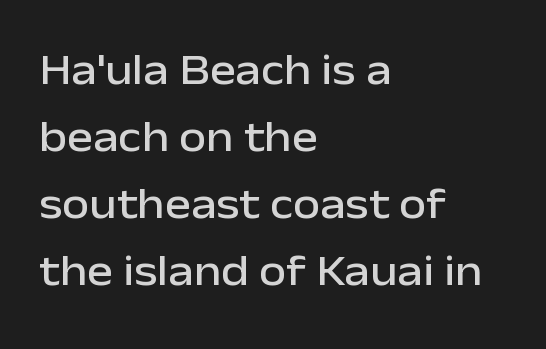
Q: Is the text italic (slanted)? A: No, it is upright.
Q: Is the typeface a serif or a sans-serif typeface? A: Sans-serif.
Q: Is the text underlined? A: No.
Q: How is the paragraph aligned? A: Left-aligned.
Q: Is the spacing between letters normal or unusually wide? A: Normal.
Q: Is the spacing between lines tight, normal or loose? A: Normal.
Q: Width (condensed, normal, or wide)? A: Normal.
Q: Stroke contrast? A: Low.
Q: x-height? A: Medium.
Q: Monospaced? A: No.
